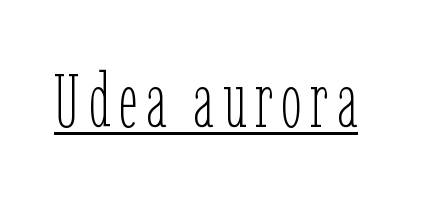
The image shows 76 px thin, condensed type, upright; set underlined; low stroke contrast and a medium x-height.
